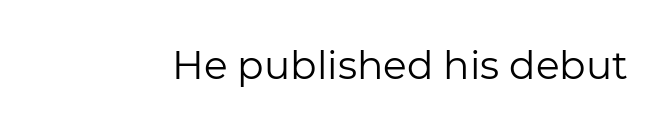
Q: Is the text bold? A: No.
Q: Is the text italic (slanted)? A: No, it is upright.
Q: Is the typeface a serif or a sans-serif typeface? A: Sans-serif.
Q: Is the text underlined? A: No.
Q: Is the spacing between letters normal or unusually wide? A: Normal.
Q: Width (condensed, normal, or wide)? A: Normal.
Q: Stroke contrast? A: Low.
Q: x-height? A: Medium.
Q: Monospaced? A: No.
